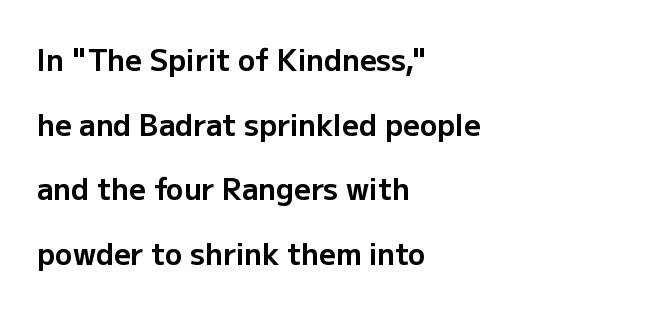
Q: Is the text bold? A: Yes.
Q: Is the text italic (slanted)? A: No, it is upright.
Q: Is the typeface a serif or a sans-serif typeface? A: Sans-serif.
Q: Is the text underlined? A: No.
Q: How is the paragraph aligned? A: Left-aligned.
Q: Is the spacing between letters normal or unusually wide? A: Normal.
Q: Is the spacing between lines tight, normal or loose? A: Loose.
Q: Width (condensed, normal, or wide)? A: Normal.
Q: Stroke contrast? A: Low.
Q: x-height? A: Medium.
Q: Monospaced? A: No.
